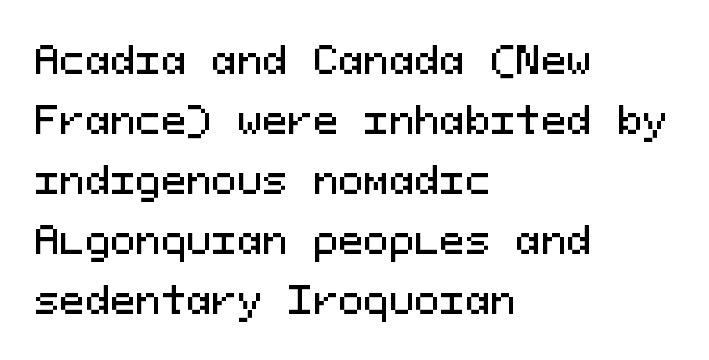
Posture: vertical. Summary of vertical rhythm: regular, with standard interline spacing. In terms of letterform style, serifs are entirely absent. No word sits above an underline.
